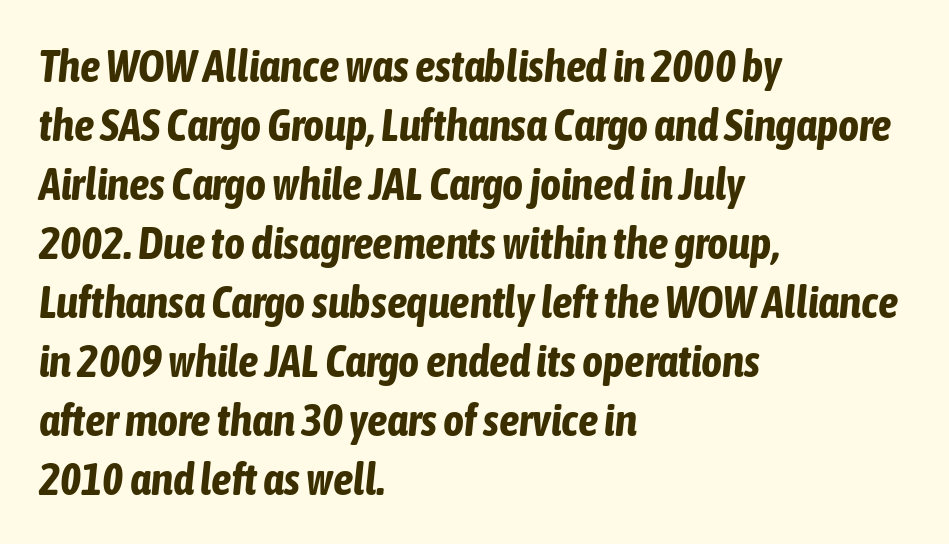
Q: Is the text bold? A: Yes.
Q: Is the text italic (slanted)? A: Yes, it leans right by about 6 degrees.
Q: Is the text underlined? A: No.
Q: How is the paragraph aligned? A: Left-aligned.
Q: Is the spacing between letters normal or unusually wide? A: Normal.
Q: Is the spacing between lines tight, normal or loose? A: Normal.
Q: Width (condensed, normal, or wide)? A: Condensed.
Q: Stroke contrast? A: Low.
Q: x-height? A: Medium.
Q: Monospaced? A: No.
